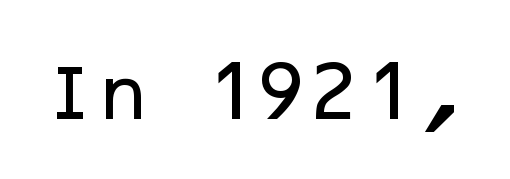
Q: Is the text italic (slanted)? A: No, it is upright.
Q: Is the typeface a serif or a sans-serif typeface? A: Sans-serif.
Q: Is the text underlined? A: No.
Q: Is the spacing between letters normal or unusually wide? A: Normal.
Q: Width (condensed, normal, or wide)? A: Normal.
Q: Stroke contrast? A: Low.
Q: x-height? A: Medium.
